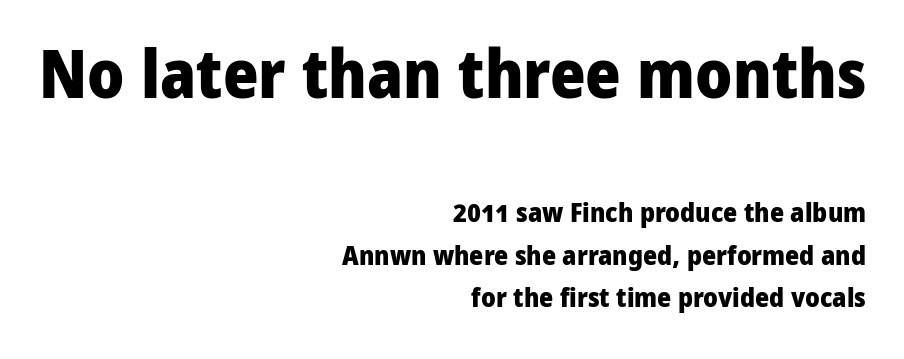
The image shows 68 px heavy sans-serif type, upright; set right-aligned, normal line spacing (1.56x), normal letter spacing, not underlined; the first (top) block is 2.52x larger; low stroke contrast and a medium x-height.
